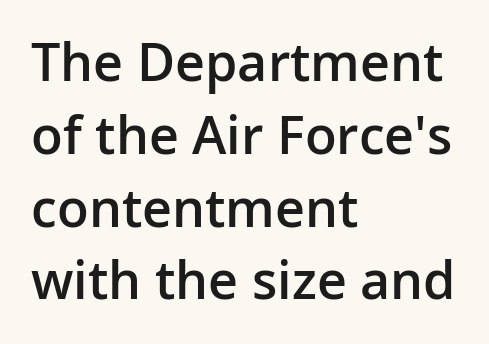
{"serif": "no", "italic": "no", "bold": "semi", "weight": "semibold", "width": "normal", "stroke_contrast": "low", "x_height": "medium", "monospaced": "no", "underline": "no", "align": "left", "line_spacing": "normal", "line_spacing_ratio": 1.4, "letter_spacing": "normal", "letter_spacing_em": 0.0, "glyph_px": 52}
